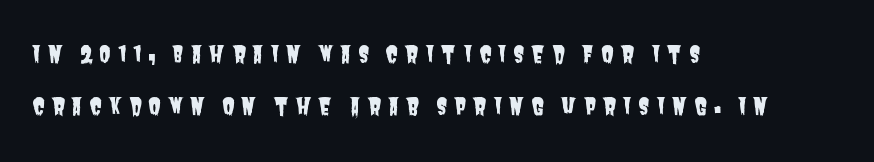
{"underline": "no", "align": "left", "line_spacing": "loose", "line_spacing_ratio": 2.26, "letter_spacing": "wide", "letter_spacing_em": 0.28, "glyph_px": 23}
